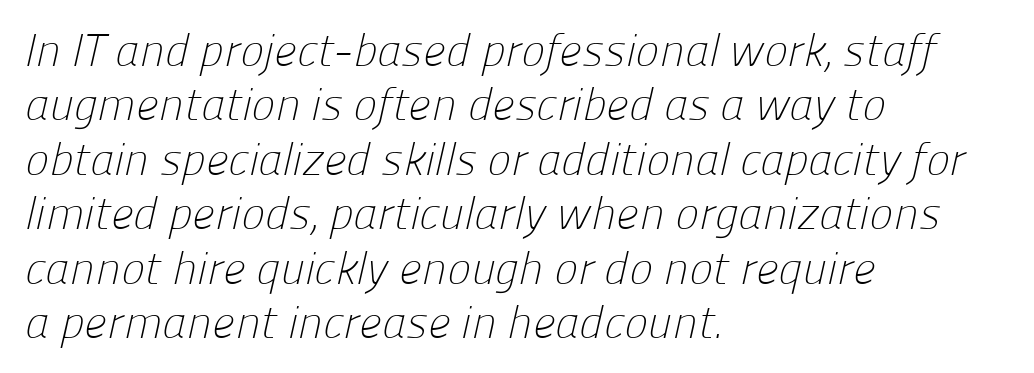
Varying glyph widths throughout — classic text-font behaviour. The passage shown is not underscored anywhere. Is the stroke heavy? The answer is a plain regular-or-lighter. Short and long lines alike share a common starting point at left. Is the letter spacing exaggerated? No — it looks like the ordinary default. I'd call this a sans setting — the letters go barefoot.
